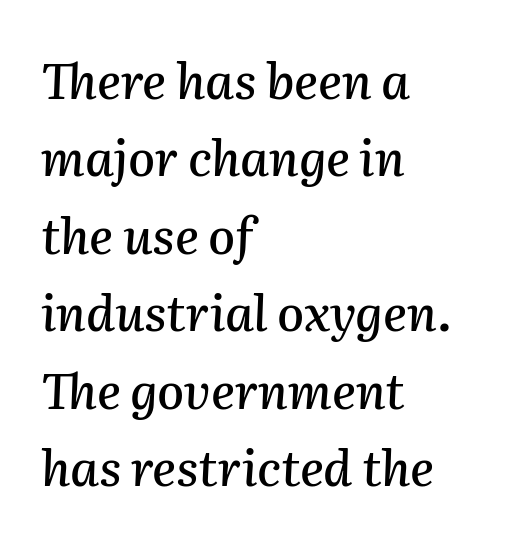
{"italic": "yes", "lean": "right", "slant_degrees": 2, "width": "normal", "stroke_contrast": "medium", "x_height": "medium", "monospaced": "no", "underline": "no", "align": "left", "line_spacing": "normal", "line_spacing_ratio": 1.58, "letter_spacing": "normal", "letter_spacing_em": 0.0, "glyph_px": 49}
